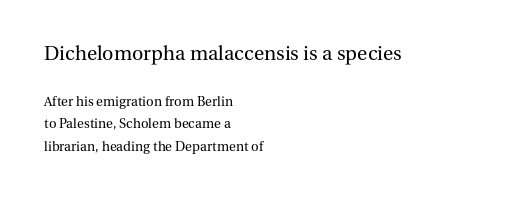
The image shows 21 px text type, upright; set left-aligned, normal line spacing (1.61x), normal letter spacing, not underlined; the first (top) block is 1.5x larger.
